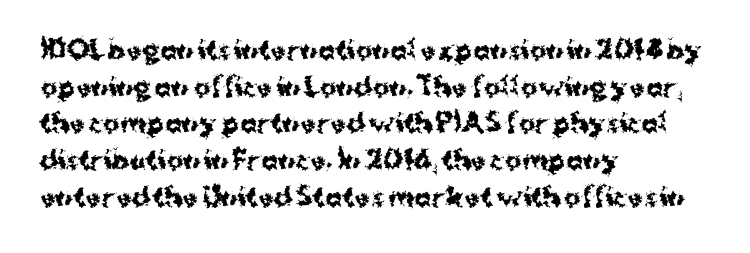
The image shows 25 px bold type, upright; set left-aligned, normal line spacing (1.47x), normal letter spacing, not underlined.
